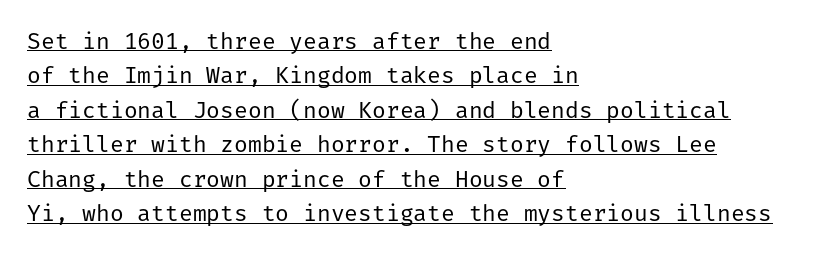
The lines are quadded left. The passage shown is not bold in any degree. Is there any slant? The stems are plumb. The face used here appears with an underline applied.
